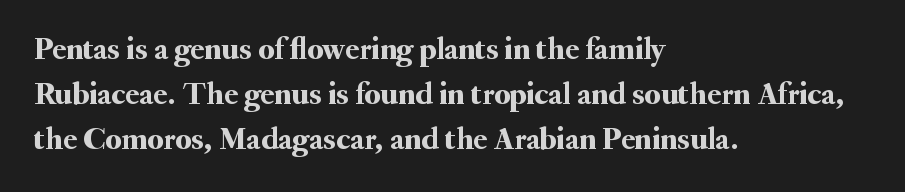
Q: Is the text italic (slanted)? A: No, it is upright.
Q: Is the typeface a serif or a sans-serif typeface? A: Serif.
Q: Is the text underlined? A: No.
Q: How is the paragraph aligned? A: Left-aligned.
Q: Is the spacing between letters normal or unusually wide? A: Normal.
Q: Is the spacing between lines tight, normal or loose? A: Normal.
Q: Width (condensed, normal, or wide)? A: Normal.
Q: Stroke contrast? A: Medium.
Q: x-height? A: Small.
Q: Monospaced? A: No.
